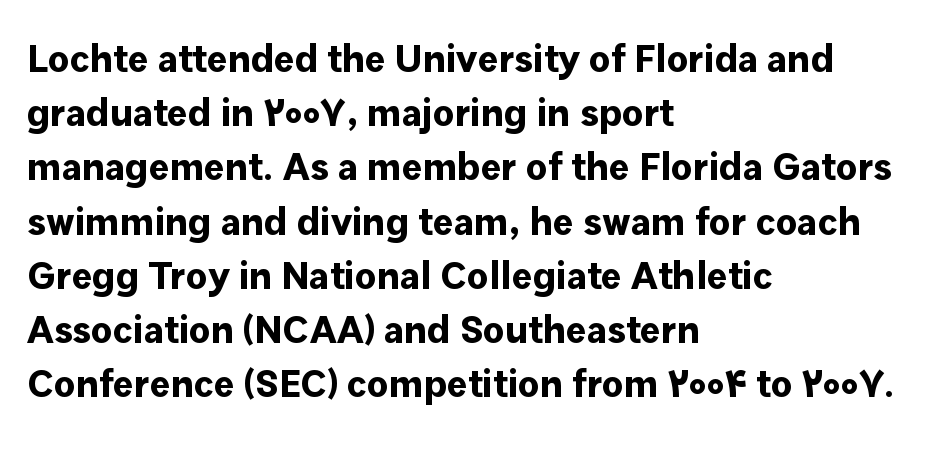
The image shows 39 px bold sans-serif type, upright; set left-aligned, normal line spacing (1.39x), normal letter spacing, not underlined; low stroke contrast and a medium x-height.
